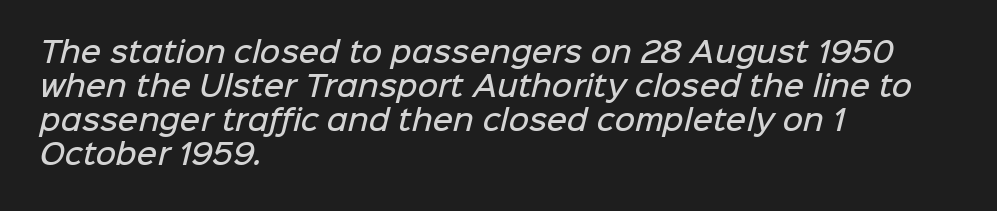
The image shows 28 px semibold sans-serif type; set left-aligned, line spacing 1.21x, normal letter spacing, not underlined; low stroke contrast and a medium x-height.
